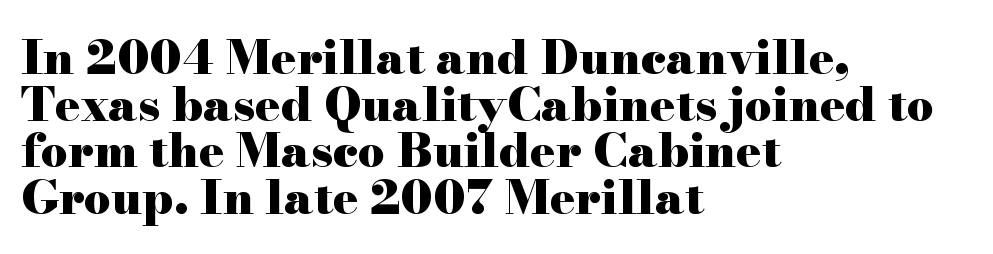
{"serif": "yes", "italic": "no", "bold": "yes", "weight": "heavy", "width": "wide", "stroke_contrast": "high", "x_height": "small", "monospaced": "no", "underline": "no", "align": "left", "line_spacing": "tight", "line_spacing_ratio": 0.99, "letter_spacing": "normal", "letter_spacing_em": 0.0, "glyph_px": 47}
